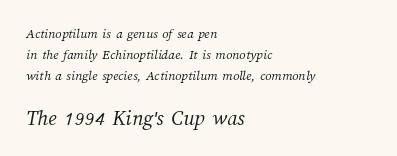
{"bold": "no", "underline": "no", "align": "left", "line_spacing": "normal", "line_spacing_ratio": 1.5, "letter_spacing": "normal", "letter_spacing_em": 0.0, "larger_block": "second", "size_ratio": 1.57, "glyph_px": 22}
